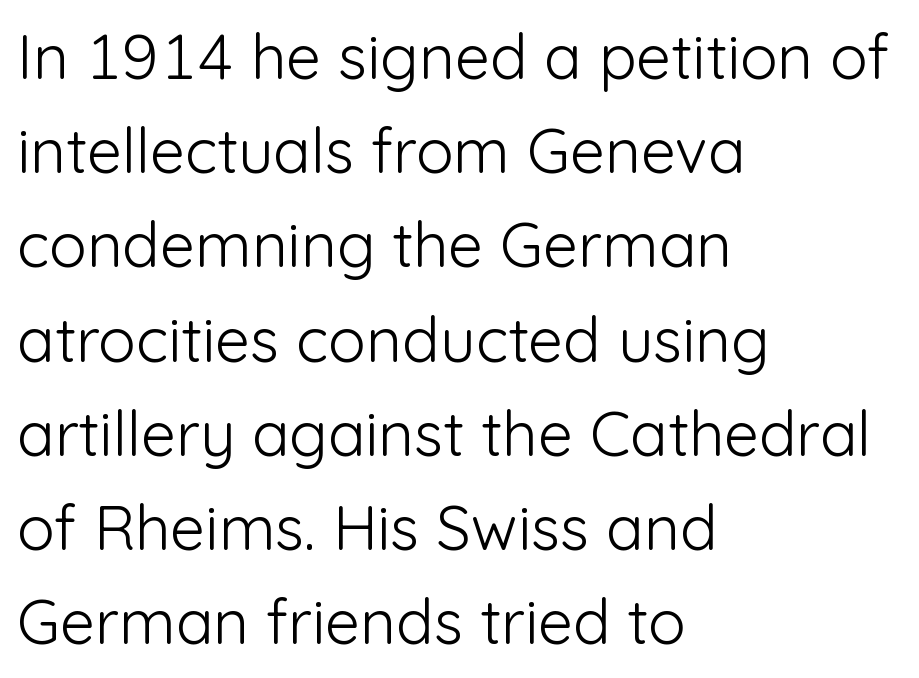
The image shows 62 px light sans-serif type, upright; set left-aligned, normal line spacing (1.52x), normal letter spacing, not underlined; low stroke contrast and a medium x-height.
